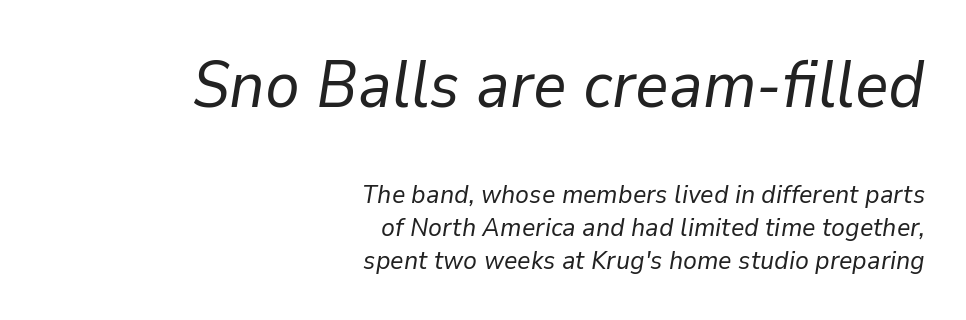
The image shows 65 px regular-weight type, italic (leaning right); set right-aligned, normal line spacing (1.27x), normal letter spacing, not underlined; the first (top) block is 2.5x larger; low stroke contrast and a medium x-height.
